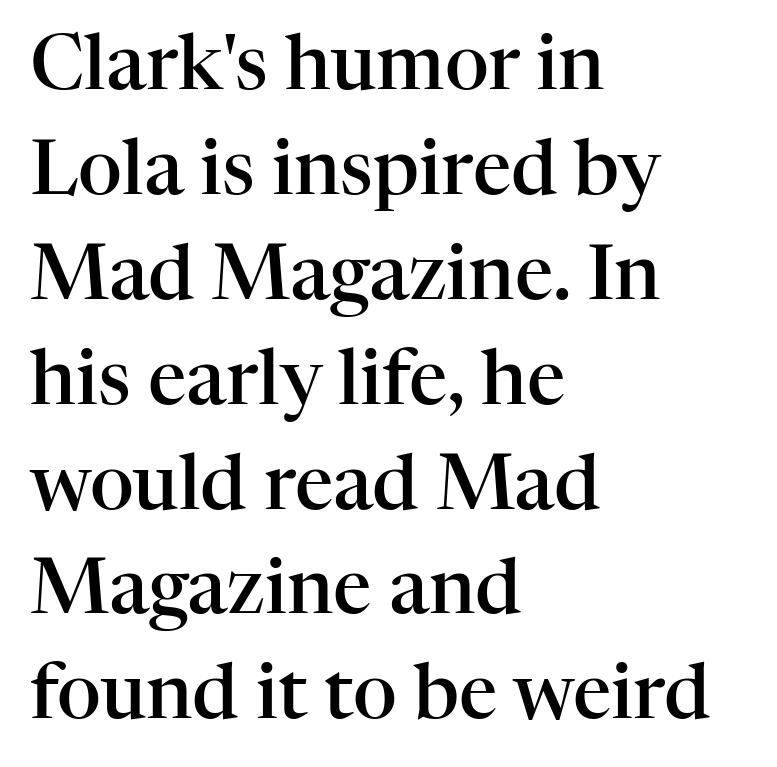
{"serif": "yes", "italic": "no", "bold": "semi", "weight": "semibold", "width": "normal", "stroke_contrast": "high", "x_height": "medium", "monospaced": "no", "underline": "no", "align": "left", "line_spacing": "normal", "line_spacing_ratio": 1.38, "letter_spacing": "normal", "letter_spacing_em": 0.0, "glyph_px": 76}
